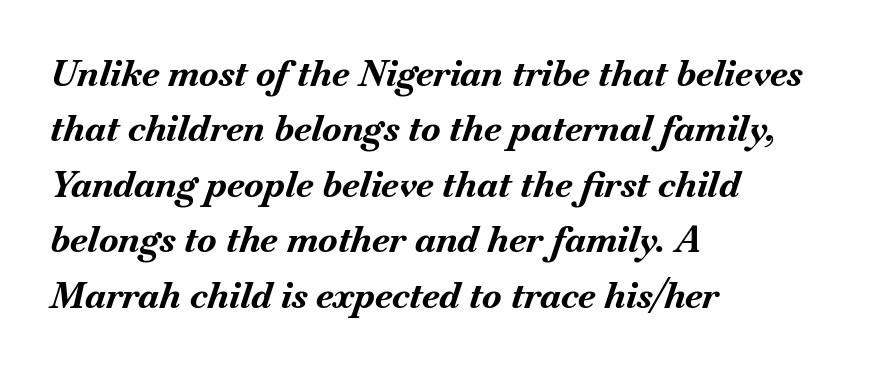
The image shows 36 px bold type, italic (leaning right); set left-aligned, normal line spacing (1.54x), normal letter spacing, not underlined; medium stroke contrast and a small x-height.
